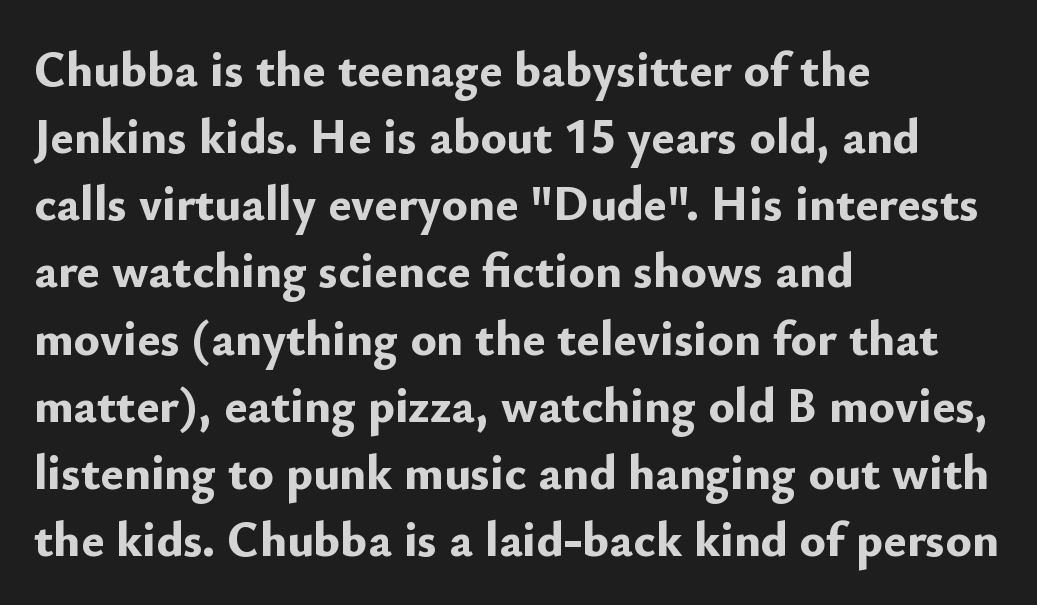
Q: Is the text bold? A: Yes.
Q: Is the text italic (slanted)? A: No, it is upright.
Q: Is the typeface a serif or a sans-serif typeface? A: Sans-serif.
Q: Is the text underlined? A: No.
Q: How is the paragraph aligned? A: Left-aligned.
Q: Is the spacing between letters normal or unusually wide? A: Normal.
Q: Is the spacing between lines tight, normal or loose? A: Normal.
Q: Width (condensed, normal, or wide)? A: Normal.
Q: Stroke contrast? A: Low.
Q: x-height? A: Small.
Q: Monospaced? A: No.
